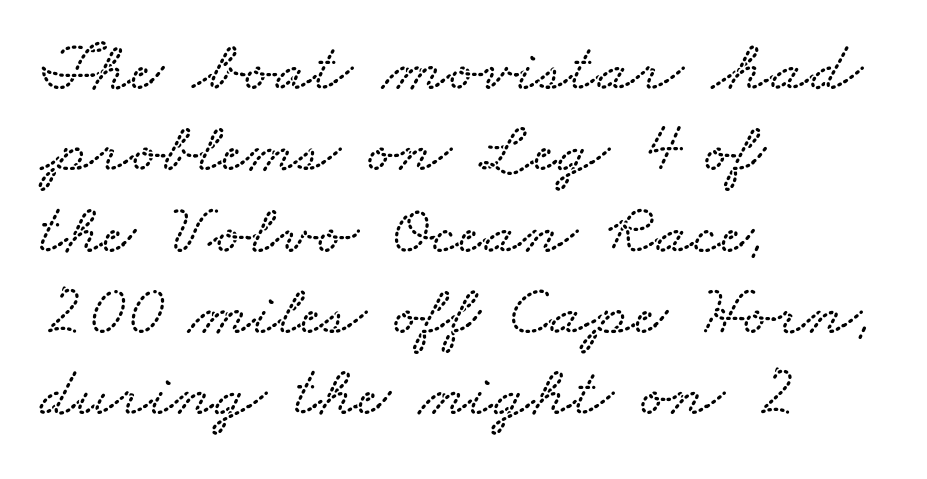
The image shows 72 px wide type; set left-aligned, tight line spacing (1.13x), normal letter spacing, not underlined; low stroke contrast and a small x-height.
